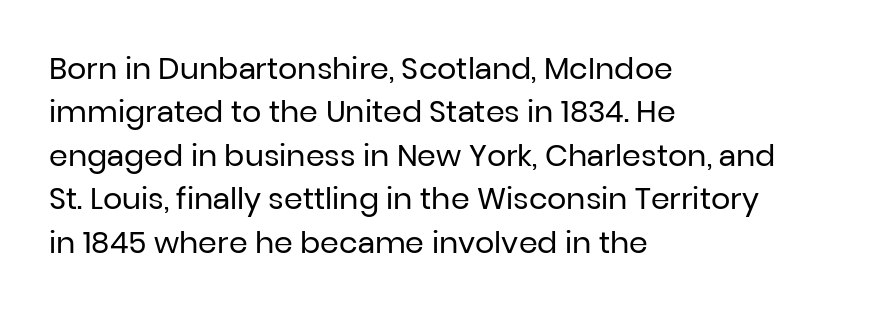
{"serif": "no", "italic": "no", "bold": "no", "weight": "regular", "width": "normal", "stroke_contrast": "low", "x_height": "medium", "monospaced": "no", "underline": "no", "align": "left", "line_spacing": "normal", "line_spacing_ratio": 1.45, "letter_spacing": "normal", "letter_spacing_em": 0.0, "glyph_px": 30}
